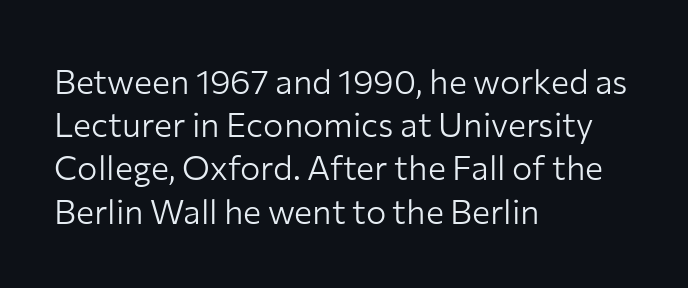
The image shows 34 px light sans-serif type, upright; set left-aligned, normal line spacing (1.27x), normal letter spacing, not underlined; low stroke contrast and a medium x-height.
